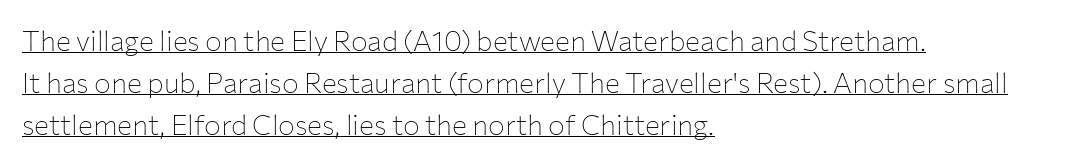
The image shows 28 px thin sans-serif type, upright; set left-aligned, normal line spacing (1.5x), normal letter spacing, underlined; low stroke contrast and a medium x-height.
